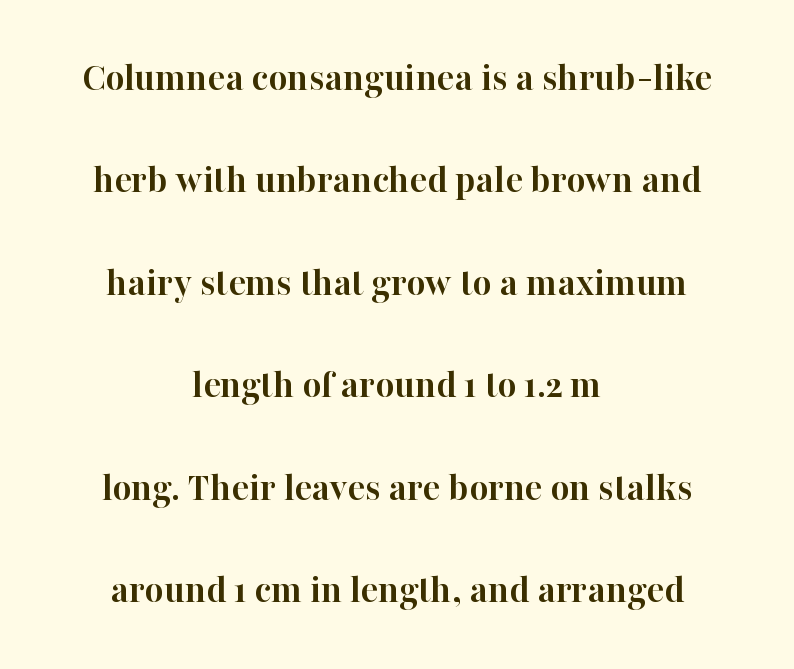
The image shows 41 px semibold serif type, upright; set centered, loose line spacing (2.5x), normal letter spacing, not underlined; high stroke contrast and a medium x-height.
